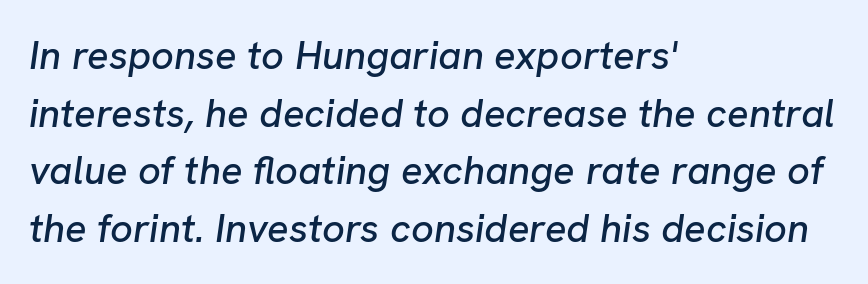
{"italic": "yes", "lean": "right", "slant_degrees": 8, "width": "normal", "stroke_contrast": "low", "x_height": "medium", "monospaced": "no", "underline": "no", "align": "left", "line_spacing": "normal", "line_spacing_ratio": 1.44, "letter_spacing": "normal", "letter_spacing_em": 0.0, "glyph_px": 40}
